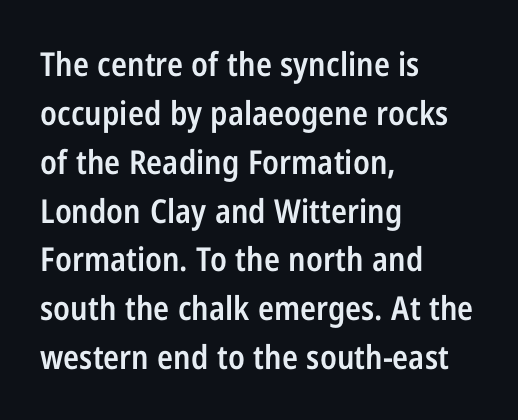
{"serif": "no", "italic": "no", "bold": "semi", "weight": "semibold", "width": "condensed", "stroke_contrast": "low", "x_height": "medium", "monospaced": "no", "underline": "no", "align": "left", "line_spacing": "normal", "line_spacing_ratio": 1.48, "letter_spacing": "normal", "letter_spacing_em": 0.0, "glyph_px": 33}
